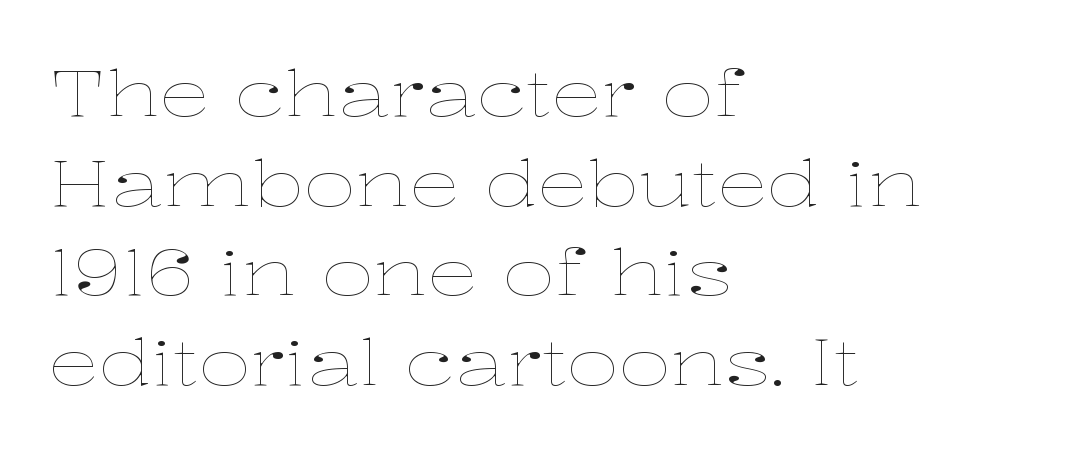
Casual observation: everything's shoved over to the left. Note the varied advance widths — an 'i' is clearly narrower than an 'm'. Nothing heavy about these letters — not bold at all. No italicization has been applied; the sample stays upright. How would I describe the line gaps? Plain and ordinary. The letterforms sit shoulder to shoulder at normal distance.
